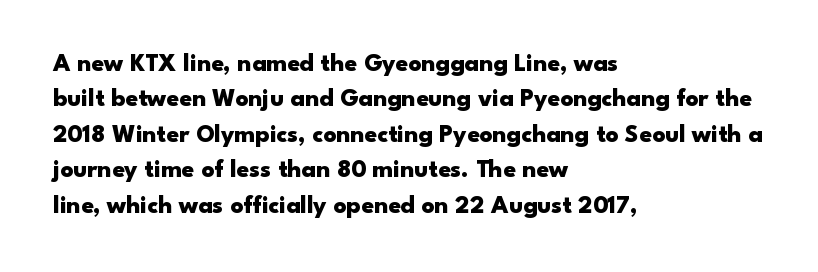
The image shows 25 px bold type, upright; set left-aligned, normal line spacing (1.42x), normal letter spacing, not underlined.
